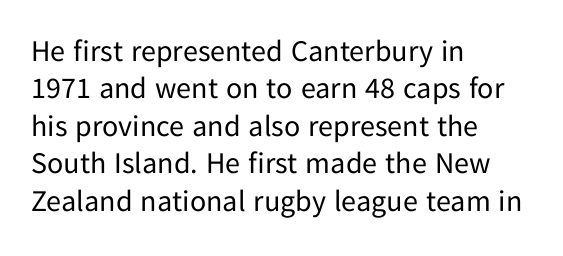
{"serif": "no", "italic": "no", "bold": "no", "weight": "regular", "width": "normal", "stroke_contrast": "low", "x_height": "medium", "monospaced": "no", "underline": "no", "align": "left", "line_spacing": "normal", "line_spacing_ratio": 1.25, "letter_spacing": "normal", "letter_spacing_em": 0.0, "glyph_px": 30}
